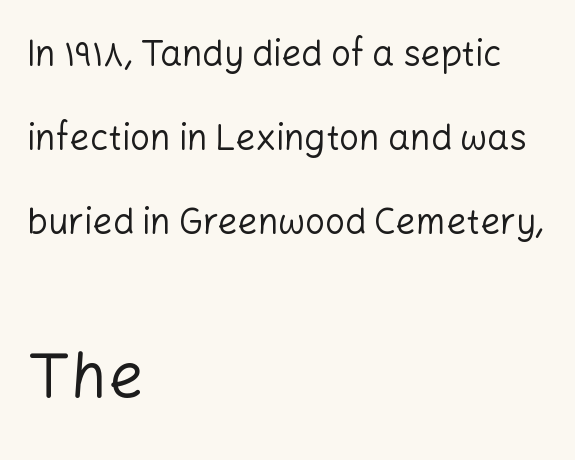
Q: Is the text bold? A: No.
Q: Is the text italic (slanted)? A: No, it is upright.
Q: Is the typeface a serif or a sans-serif typeface? A: Sans-serif.
Q: Is the text underlined? A: No.
Q: How is the paragraph aligned? A: Left-aligned.
Q: Is the spacing between letters normal or unusually wide? A: Normal.
Q: Is the spacing between lines tight, normal or loose? A: Loose.
Q: Which block of text is set in a larger size, the first (top) or the second (bottom)? A: The second (bottom) one.
Q: Width (condensed, normal, or wide)? A: Normal.
Q: Stroke contrast? A: Low.
Q: x-height? A: Medium.
Q: Monospaced? A: No.
